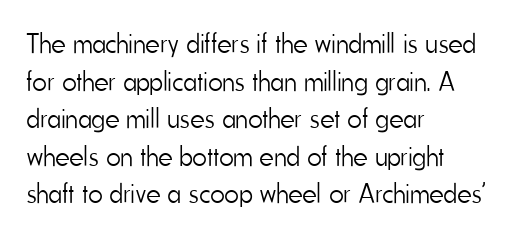
Each line starts at the same left margin while the right side varies. Italic: no, the glyphs are upright roman. The baseline area is clear. Look at the bottom of the vertical strokes: they stop flat, with no serifs. The strokes carry an ordinary text weight at most. Normally led — the rows are evenly, conventionally spaced.
